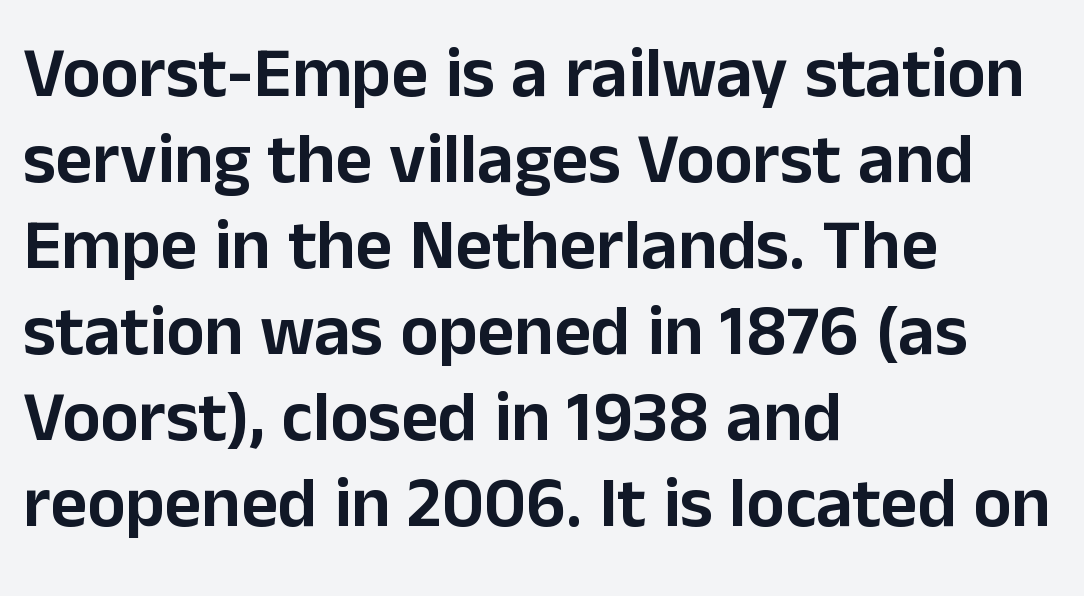
Q: Is the text italic (slanted)? A: No, it is upright.
Q: Is the typeface a serif or a sans-serif typeface? A: Sans-serif.
Q: Is the text underlined? A: No.
Q: How is the paragraph aligned? A: Left-aligned.
Q: Is the spacing between letters normal or unusually wide? A: Normal.
Q: Width (condensed, normal, or wide)? A: Normal.
Q: Stroke contrast? A: Low.
Q: x-height? A: Medium.
Q: Monospaced? A: No.
